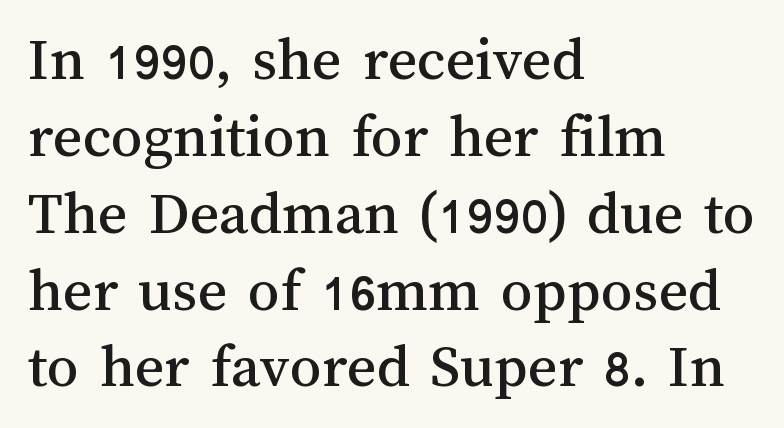
{"italic": "no", "width": "normal", "stroke_contrast": "medium", "x_height": "medium", "monospaced": "no", "underline": "no", "align": "left", "line_spacing_ratio": 1.22, "letter_spacing": "normal", "letter_spacing_em": 0.0, "glyph_px": 63}
